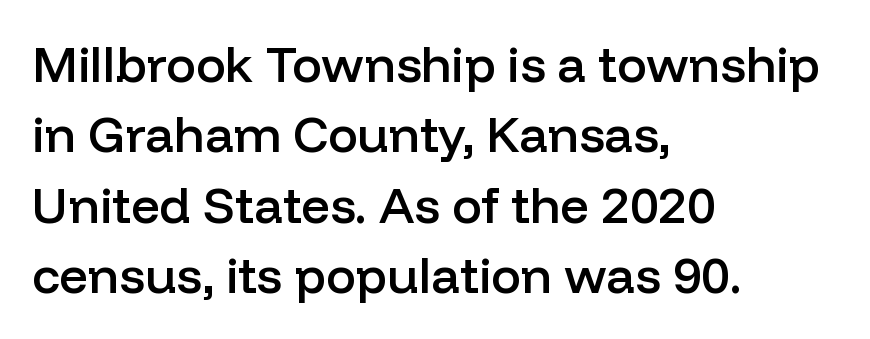
Q: Is the text bold? A: Semi-bold.
Q: Is the text italic (slanted)? A: No, it is upright.
Q: Is the typeface a serif or a sans-serif typeface? A: Sans-serif.
Q: Is the text underlined? A: No.
Q: How is the paragraph aligned? A: Left-aligned.
Q: Is the spacing between letters normal or unusually wide? A: Normal.
Q: Is the spacing between lines tight, normal or loose? A: Normal.
Q: Width (condensed, normal, or wide)? A: Normal.
Q: Stroke contrast? A: Low.
Q: x-height? A: Medium.
Q: Monospaced? A: No.
